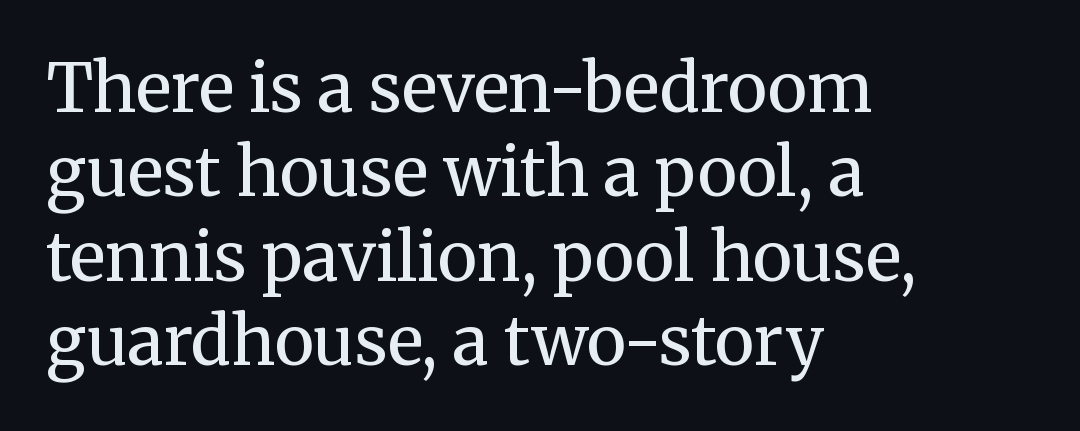
{"serif": "yes", "italic": "no", "bold": "no", "weight": "regular", "width": "normal", "stroke_contrast": "medium", "x_height": "medium", "monospaced": "no", "underline": "no", "align": "left", "line_spacing": "normal", "line_spacing_ratio": 1.26, "letter_spacing": "normal", "letter_spacing_em": 0.0, "glyph_px": 67}
